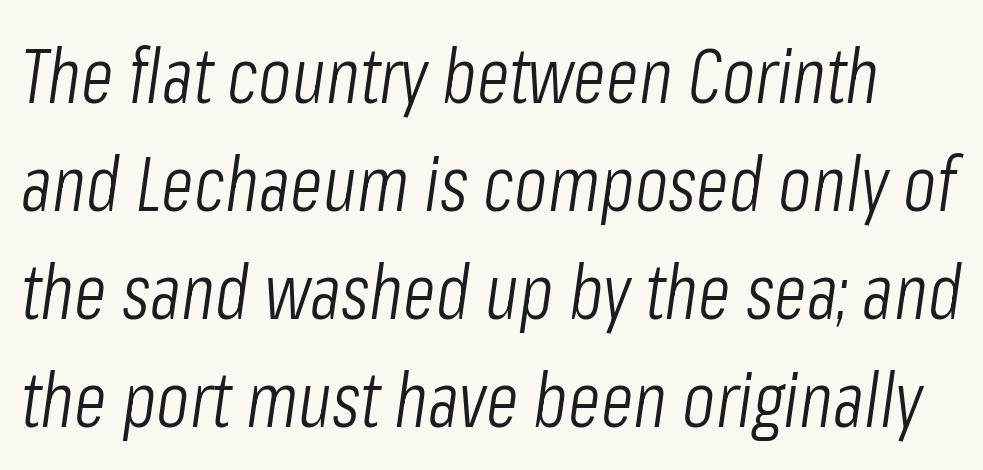
The image shows 76 px light, condensed type, italic (leaning right); set normal line spacing (1.42x), normal letter spacing, not underlined; low stroke contrast and a medium x-height.
